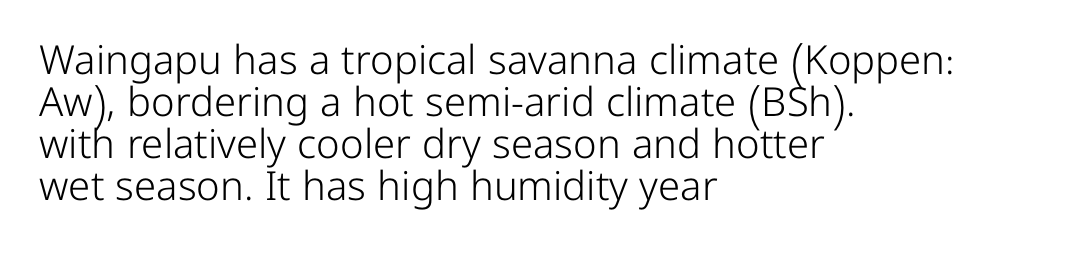
Q: Is the text bold? A: No.
Q: Is the text italic (slanted)? A: No, it is upright.
Q: Is the typeface a serif or a sans-serif typeface? A: Sans-serif.
Q: Is the text underlined? A: No.
Q: How is the paragraph aligned? A: Left-aligned.
Q: Is the spacing between letters normal or unusually wide? A: Normal.
Q: Is the spacing between lines tight, normal or loose? A: Tight.
Q: Width (condensed, normal, or wide)? A: Normal.
Q: Stroke contrast? A: Low.
Q: x-height? A: Medium.
Q: Monospaced? A: No.
